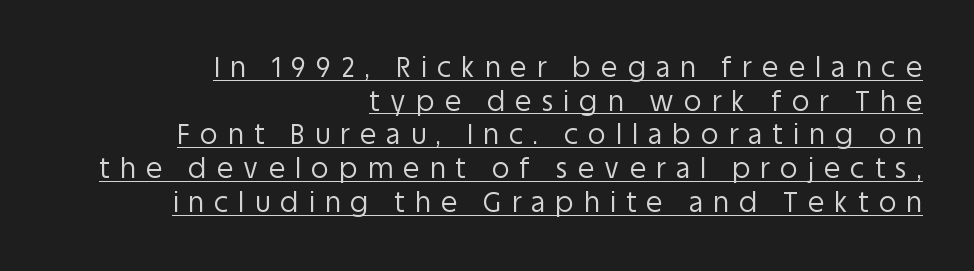
Q: Is the text bold? A: No.
Q: Is the text italic (slanted)? A: No, it is upright.
Q: Is the text underlined? A: Yes.
Q: How is the paragraph aligned? A: Right-aligned.
Q: Is the spacing between letters normal or unusually wide? A: Unusually wide.
Q: Is the spacing between lines tight, normal or loose? A: Normal.
